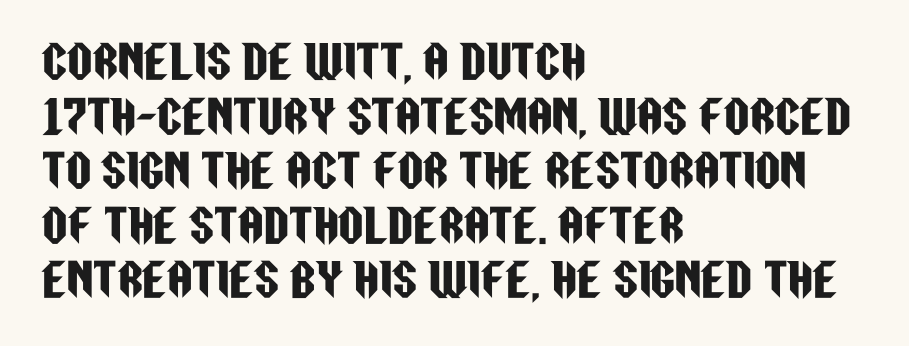
{"serif": "no", "italic": "no", "width": "condensed", "stroke_contrast": "low", "x_height": "large", "monospaced": "no", "underline": "no", "align": "left", "line_spacing_ratio": 1.24, "letter_spacing": "normal", "letter_spacing_em": 0.0, "glyph_px": 44}
